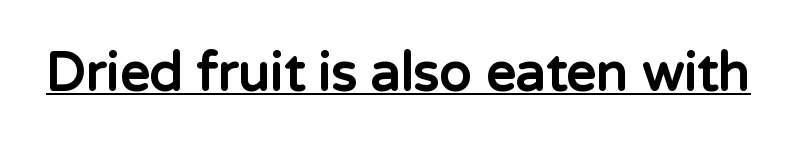
Q: Is the text bold? A: Yes.
Q: Is the text italic (slanted)? A: No, it is upright.
Q: Is the typeface a serif or a sans-serif typeface? A: Sans-serif.
Q: Is the text underlined? A: Yes.
Q: Is the spacing between letters normal or unusually wide? A: Normal.
Q: Width (condensed, normal, or wide)? A: Normal.
Q: Stroke contrast? A: Low.
Q: x-height? A: Medium.
Q: Monospaced? A: No.
